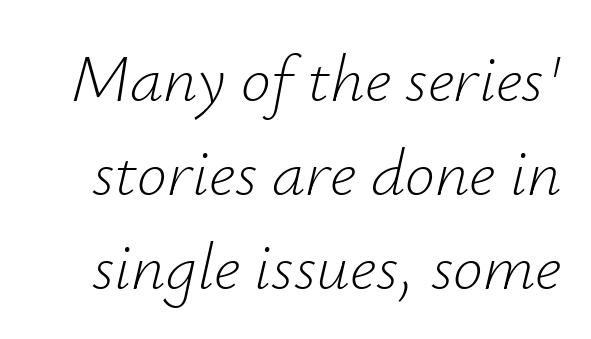
Leading: standard. The zone under the glyphs is completely vacant. Short note: letters normally spaced. The font is comparable to plain body text, perhaps lighter. Think of a printed novel: that variable character pitch is what you see here.
